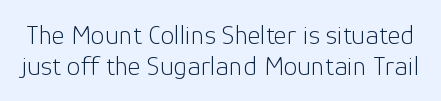
Q: Is the text bold? A: No.
Q: Is the text italic (slanted)? A: No, it is upright.
Q: Is the typeface a serif or a sans-serif typeface? A: Sans-serif.
Q: Is the text underlined? A: No.
Q: Is the spacing between letters normal or unusually wide? A: Normal.
Q: Is the spacing between lines tight, normal or loose? A: Tight.
Q: Width (condensed, normal, or wide)? A: Normal.
Q: Stroke contrast? A: Low.
Q: x-height? A: Medium.
Q: Monospaced? A: No.
